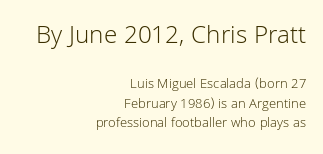
{"italic": "no", "bold": "no", "underline": "no", "align": "right", "line_spacing": "normal", "line_spacing_ratio": 1.4, "letter_spacing": "normal", "letter_spacing_em": 0.0, "larger_block": "first", "size_ratio": 1.86, "glyph_px": 26}
